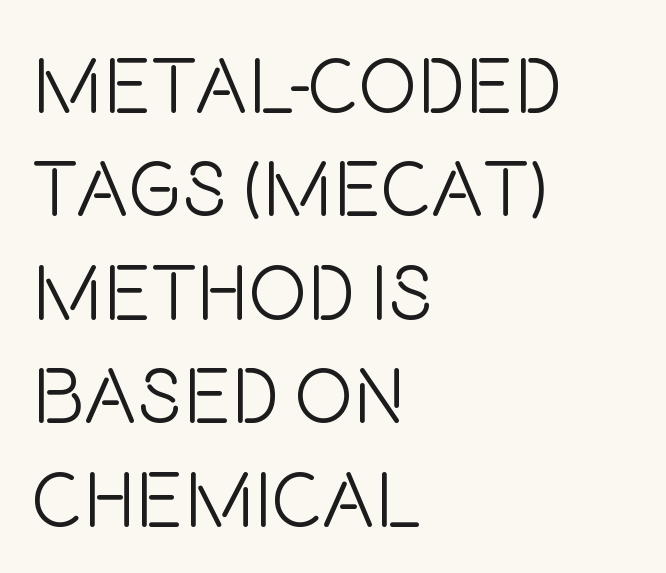
{"serif": "no", "italic": "no", "bold": "no", "weight": "light", "width": "condensed", "stroke_contrast": "low", "x_height": "large", "monospaced": "no", "underline": "no", "align": "left", "line_spacing": "normal", "line_spacing_ratio": 1.31, "letter_spacing": "normal", "letter_spacing_em": 0.0, "glyph_px": 79}
